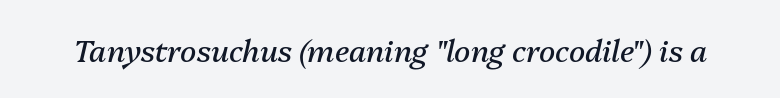
Q: Is the text bold? A: No.
Q: Is the text italic (slanted)? A: Yes, it leans right by about 13 degrees.
Q: Is the text underlined? A: No.
Q: Is the spacing between letters normal or unusually wide? A: Normal.
Q: Width (condensed, normal, or wide)? A: Normal.
Q: Stroke contrast? A: Medium.
Q: x-height? A: Medium.
Q: Monospaced? A: No.
